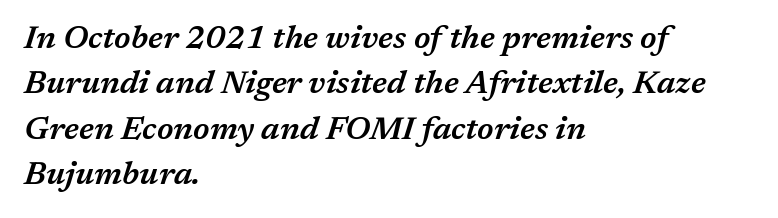
The image shows 32 px semibold type, italic (leaning right); set left-aligned, normal line spacing (1.42x), normal letter spacing, not underlined; medium stroke contrast and a medium x-height.
